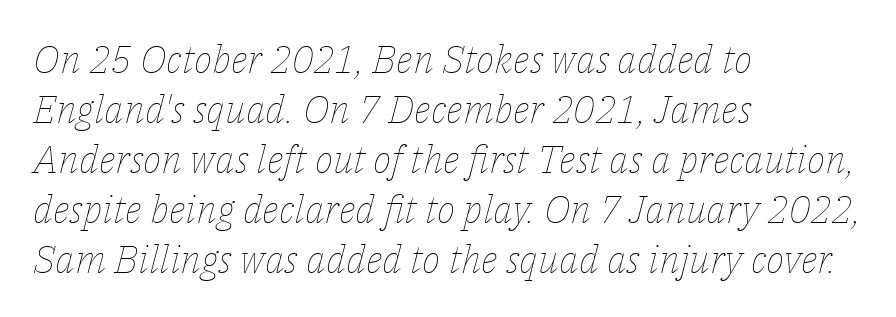
{"italic": "yes", "lean": "right", "slant_degrees": 14, "bold": "no", "weight": "thin", "width": "normal", "stroke_contrast": "low", "x_height": "medium", "monospaced": "no", "underline": "no", "align": "left", "line_spacing": "normal", "line_spacing_ratio": 1.28, "letter_spacing": "normal", "letter_spacing_em": 0.0, "glyph_px": 39}
